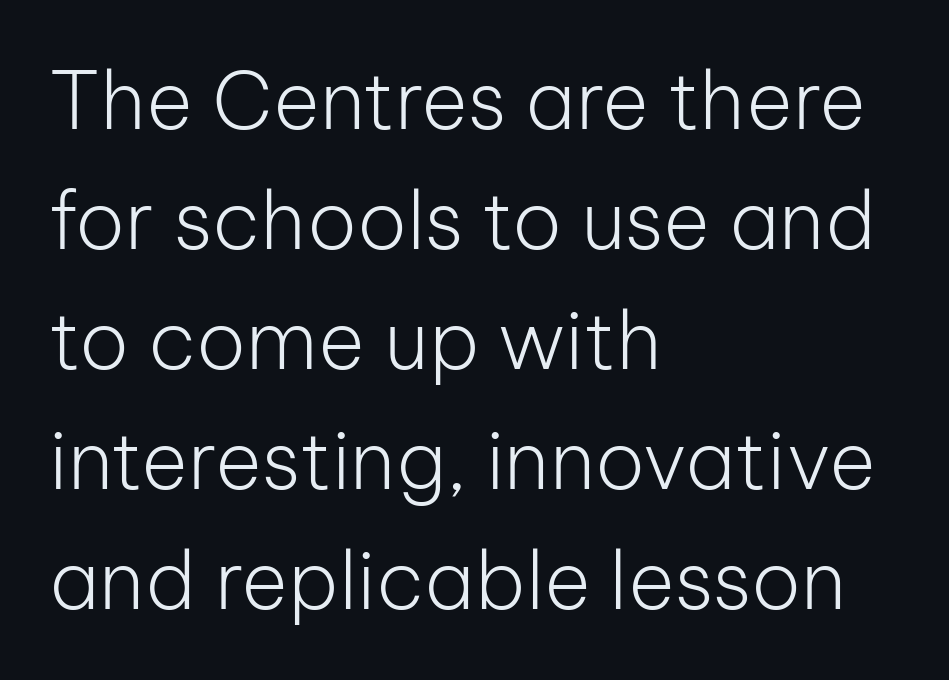
The image shows 80 px light sans-serif type, upright; set left-aligned, normal line spacing (1.5x), normal letter spacing, not underlined; low stroke contrast and a medium x-height.
